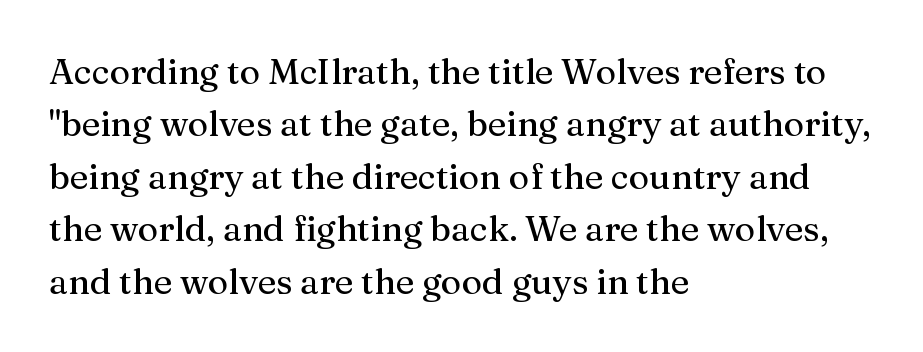
If you measured baseline to baseline, you'd find a middling distance. Character widths vary here, with narrow letters taking less room than wide ones. The passage shown is not underscored anywhere. The paragraph shown leans on its left margin.
